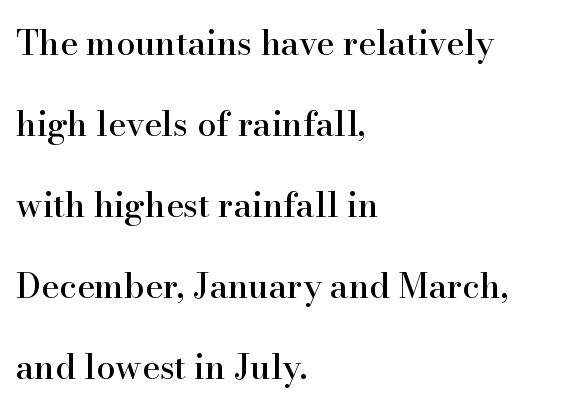
Q: Is the text italic (slanted)? A: No, it is upright.
Q: Is the typeface a serif or a sans-serif typeface? A: Serif.
Q: Is the text underlined? A: No.
Q: How is the paragraph aligned? A: Left-aligned.
Q: Is the spacing between letters normal or unusually wide? A: Normal.
Q: Is the spacing between lines tight, normal or loose? A: Loose.
Q: Width (condensed, normal, or wide)? A: Normal.
Q: Stroke contrast? A: High.
Q: x-height? A: Small.
Q: Monospaced? A: No.
